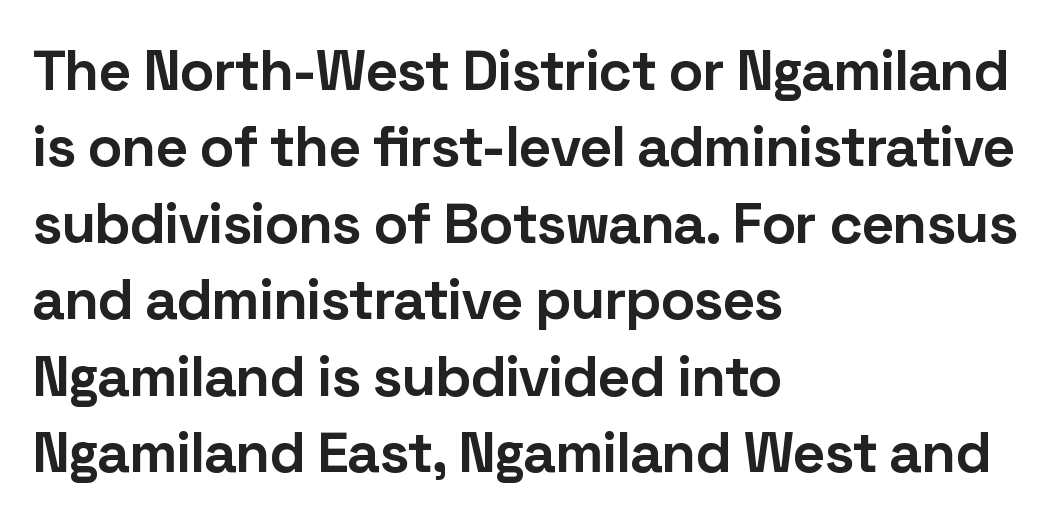
{"serif": "no", "italic": "no", "bold": "yes", "weight": "bold", "width": "normal", "stroke_contrast": "low", "x_height": "medium", "monospaced": "no", "underline": "no", "align": "left", "line_spacing": "normal", "line_spacing_ratio": 1.34, "letter_spacing": "normal", "letter_spacing_em": 0.0, "glyph_px": 57}
